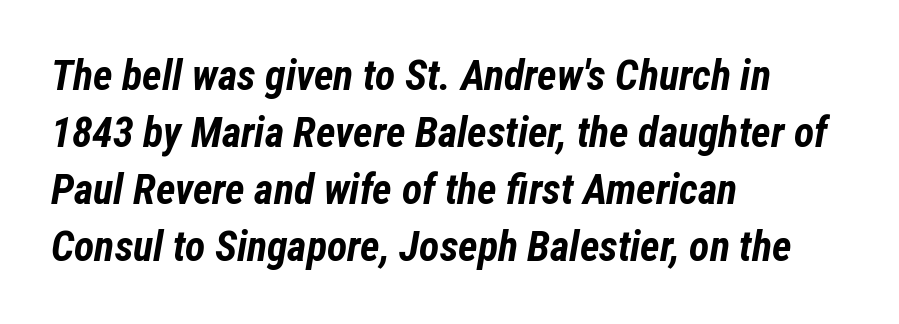
Q: Is the text bold? A: Yes.
Q: Is the text italic (slanted)? A: Yes, it leans right by about 12 degrees.
Q: Is the text underlined? A: No.
Q: How is the paragraph aligned? A: Left-aligned.
Q: Is the spacing between letters normal or unusually wide? A: Normal.
Q: Is the spacing between lines tight, normal or loose? A: Normal.
Q: Width (condensed, normal, or wide)? A: Condensed.
Q: Stroke contrast? A: Low.
Q: x-height? A: Medium.
Q: Monospaced? A: No.
